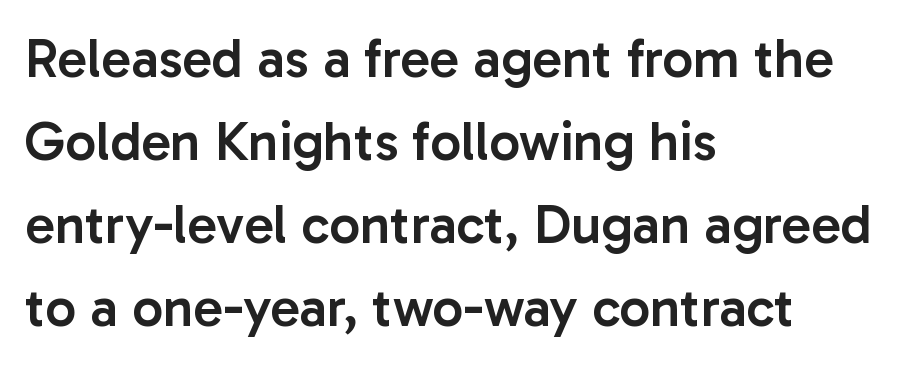
Each glyph is drawn with semibold strokes, heavier than normal yet not fully bold. Nobody touched the tracking dial on this one. Each row of text sits above clean, open space. A typesetter would label this face a sans. A typesetter would mark this as roman, not italic.
